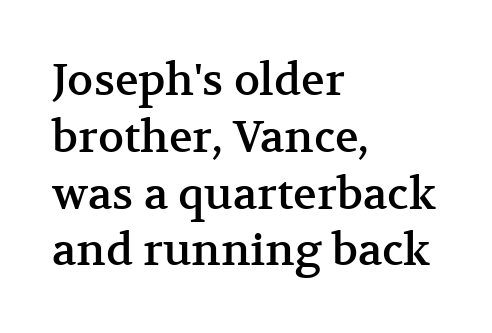
The typeface chosen for these lines features serifs. The lines in this sample share a left origin and differ only in where they stop. Designer's note — italics off, roman on. Character widths vary here, with narrow letters taking less room than wide ones. The rows are spaced the way most documents space them. Here the glyphs are tracked normally, forming tight word shapes.
